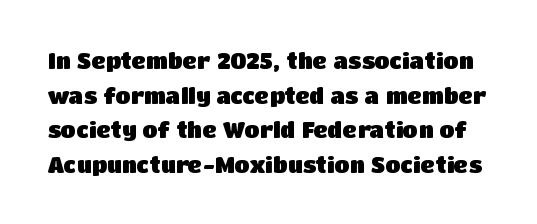
If you drew a line through each stem, it would be perfectly vertical. Does the leading feel generous? No, just average. Typesetter's note: full bold, strokes at maximum text heaviness. Is the letter spacing exaggerated? No — it looks like the ordinary default.
